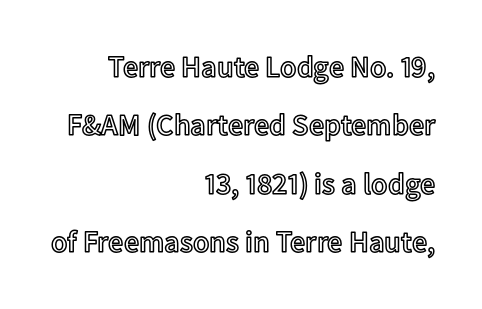
The image shows 30 px text type, upright; set right-aligned, loose line spacing (1.95x), normal letter spacing, not underlined; a medium x-height.
